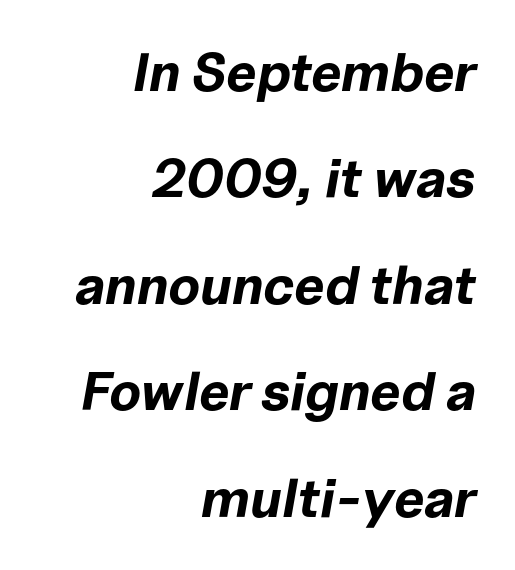
Caption: bold face, heavy strokes. The zone under the glyphs is completely vacant. Would a proofreader flag this as italicized? Yes. This block would shrink considerably if given ordinary leading; it's expanded now.
